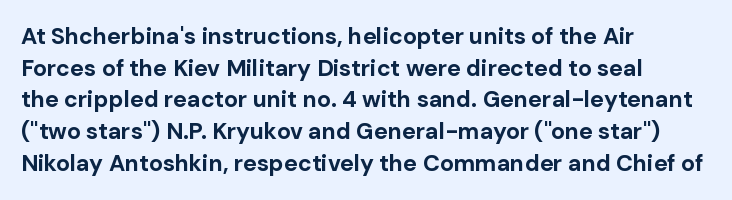
The lines are quadded left. Regular leading. Nothing unusual about the tracking: characters are spaced as the font intends. The font is running at its bold setting. Tall strokes in this sample are plumb rather than angled.
